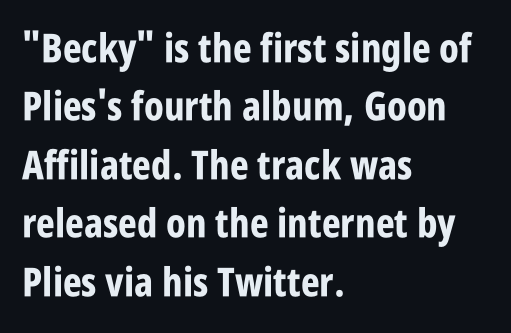
The image shows 40 px bold, condensed sans-serif type, upright; set left-aligned, normal line spacing (1.46x), normal letter spacing, not underlined; low stroke contrast and a large x-height.
